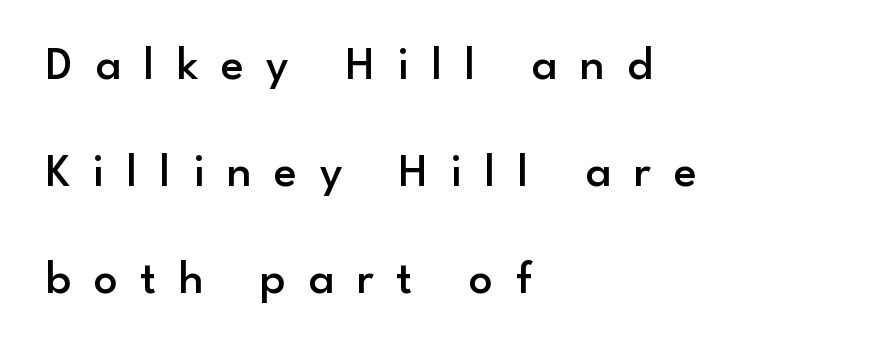
Q: Is the text bold? A: Semi-bold.
Q: Is the text italic (slanted)? A: No, it is upright.
Q: Is the typeface a serif or a sans-serif typeface? A: Sans-serif.
Q: Is the text underlined? A: No.
Q: How is the paragraph aligned? A: Left-aligned.
Q: Is the spacing between letters normal or unusually wide? A: Unusually wide.
Q: Is the spacing between lines tight, normal or loose? A: Loose.
Q: Width (condensed, normal, or wide)? A: Normal.
Q: Stroke contrast? A: Low.
Q: x-height? A: Small.
Q: Monospaced? A: No.
